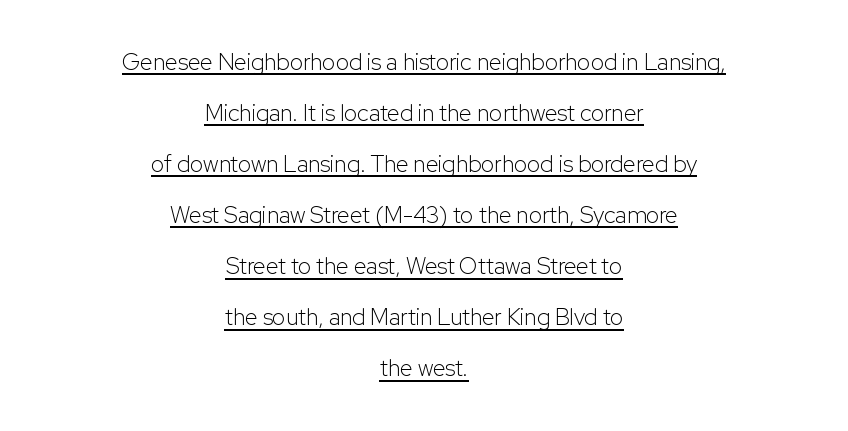
This sample trades compactness for vertical openness between lines. Stem width sits at or under what a default text font uses. You can tell it's not italic because the verticals are truly vertical. Notice how the passage keeps no hard edge, just a central spine.
